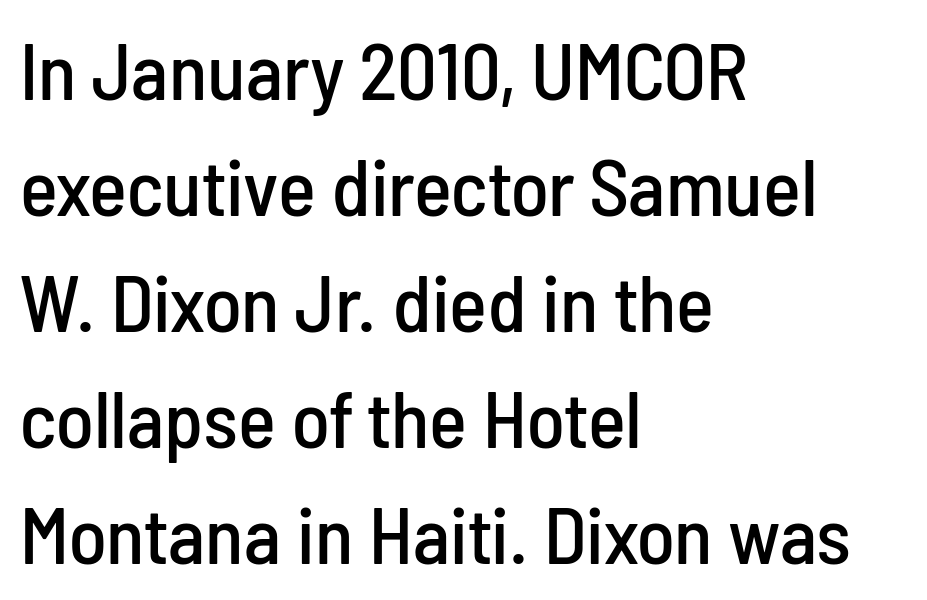
The face used here is a sans, in the tradition of grotesques and geometrics. The horizontal fit of the characters is conventional and even. Looks like regular typesetting: each glyph gets only the width it needs. Reading down the block, your eye returns to a fixed left position each line.
